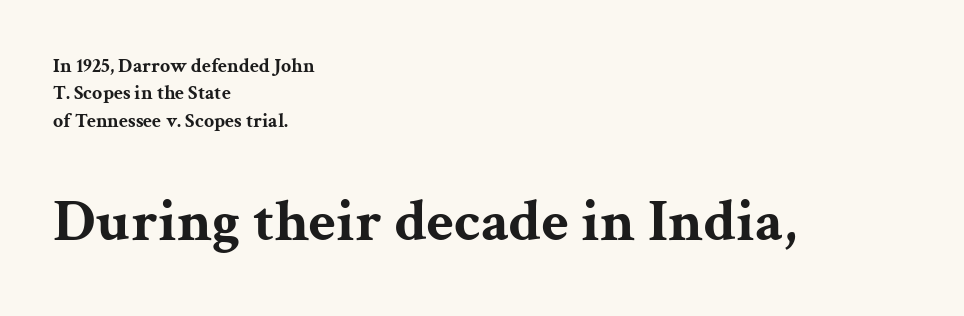
{"serif": "yes", "italic": "no", "bold": "yes", "weight": "bold", "width": "wide", "stroke_contrast": "medium", "x_height": "medium", "monospaced": "no", "underline": "no", "align": "left", "line_spacing": "normal", "line_spacing_ratio": 1.37, "letter_spacing": "normal", "letter_spacing_em": 0.0, "larger_block": "second", "size_ratio": 3.0, "glyph_px": 60}
